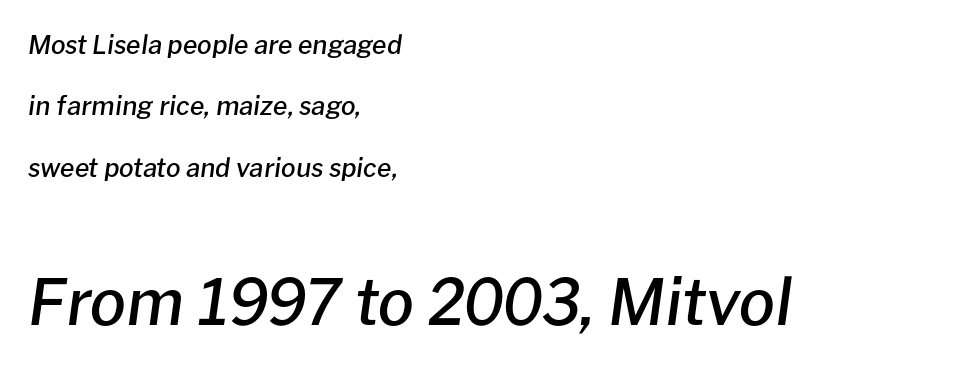
Look at the stroke-to-counter ratio: somewhat heavy, a semibold. Visually the block forms a straight wall on the left and a jagged coastline on the right. In terms of leading, this rendering errs on the spacious side. The zone under the glyphs is completely vacant. Compared with typical body copy, the letter spacing here is the same. Is the lower block the larger one? Yes — the lower block carries the bigger type.
